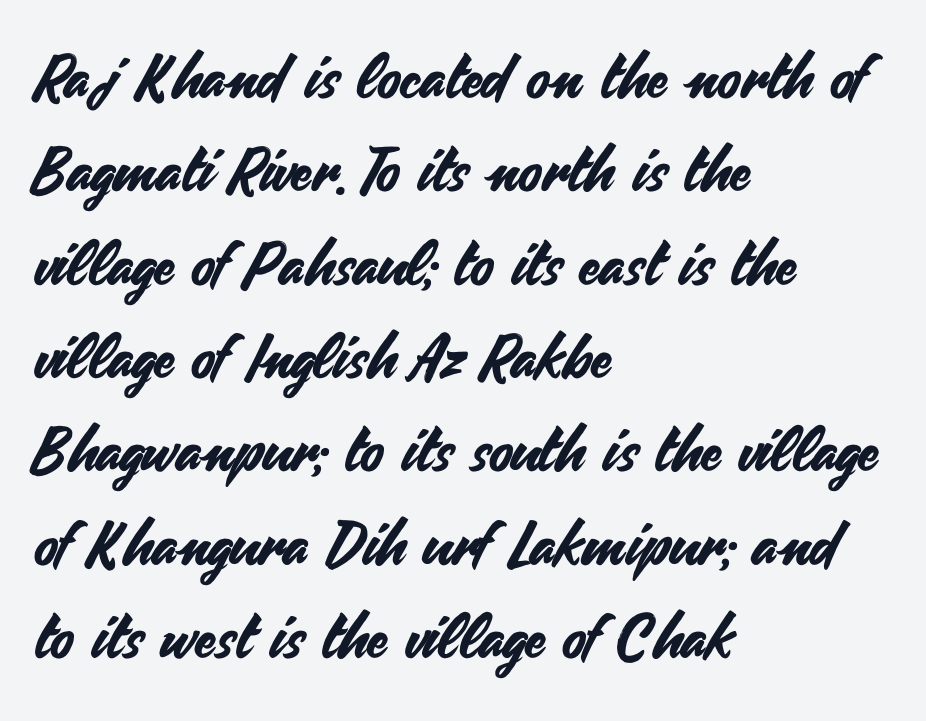
{"serif": "no", "width": "normal", "stroke_contrast": "medium", "x_height": "small", "monospaced": "no", "underline": "no", "align": "left", "line_spacing": "normal", "line_spacing_ratio": 1.53, "letter_spacing": "normal", "letter_spacing_em": 0.0, "glyph_px": 61}
